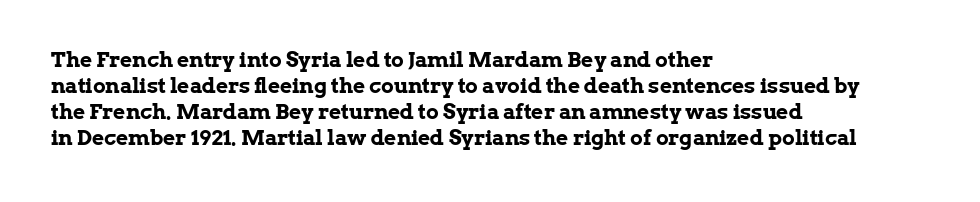
The strokes are fattened all the way to bold. Visually the block forms a straight wall on the left and a jagged coastline on the right. A typesetter would mark this as roman, not italic. The words here are not underlined.
